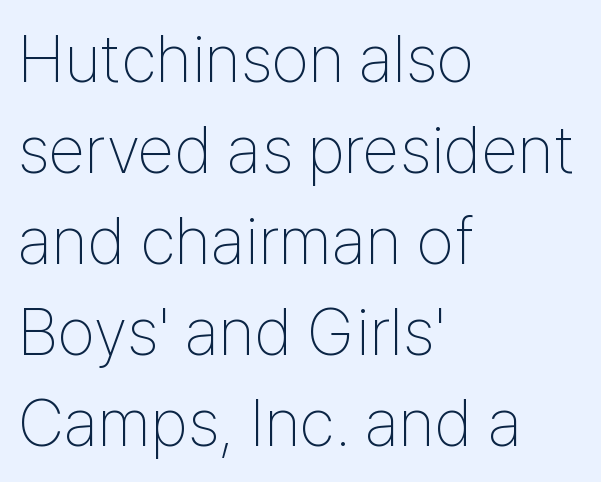
{"serif": "no", "italic": "no", "bold": "no", "weight": "thin", "width": "condensed", "stroke_contrast": "low", "x_height": "medium", "monospaced": "no", "underline": "no", "align": "left", "line_spacing": "normal", "line_spacing_ratio": 1.36, "letter_spacing": "normal", "letter_spacing_em": 0.0, "glyph_px": 67}
